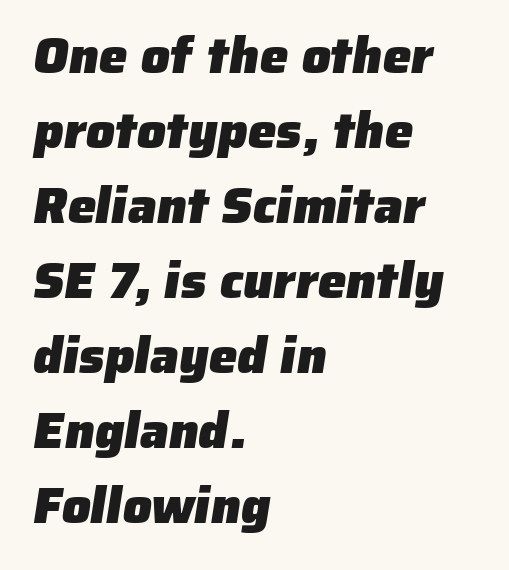
{"serif": "no", "bold": "yes", "weight": "heavy", "width": "normal", "stroke_contrast": "low", "x_height": "medium", "monospaced": "no", "underline": "no", "align": "left", "line_spacing": "normal", "line_spacing_ratio": 1.47, "letter_spacing": "normal", "letter_spacing_em": 0.0, "glyph_px": 51}
